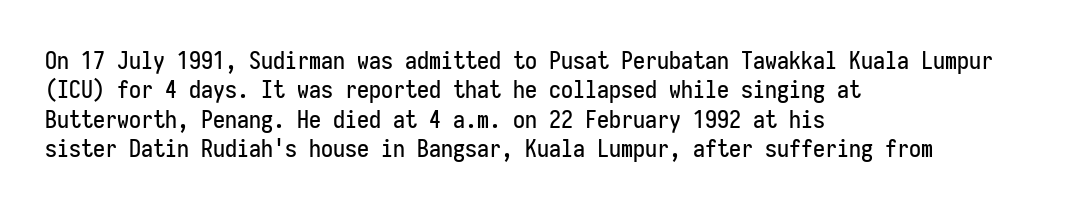
Q: Is the text italic (slanted)? A: No, it is upright.
Q: Is the text underlined? A: No.
Q: How is the paragraph aligned? A: Left-aligned.
Q: Is the spacing between letters normal or unusually wide? A: Normal.
